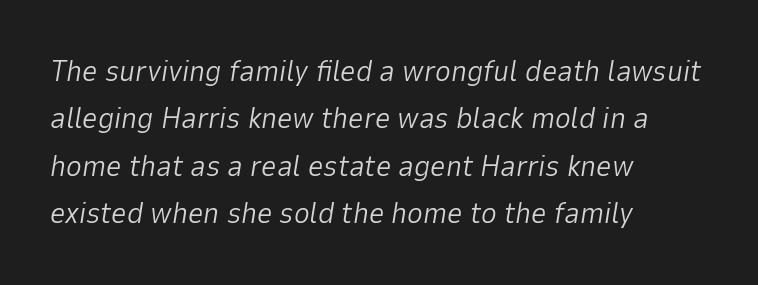
{"italic": "yes", "lean": "right", "slant_degrees": 9, "bold": "no", "weight": "light", "width": "normal", "stroke_contrast": "low", "x_height": "medium", "monospaced": "no", "underline": "no", "align": "left", "line_spacing": "normal", "line_spacing_ratio": 1.58, "letter_spacing": "normal", "letter_spacing_em": 0.0, "glyph_px": 30}
